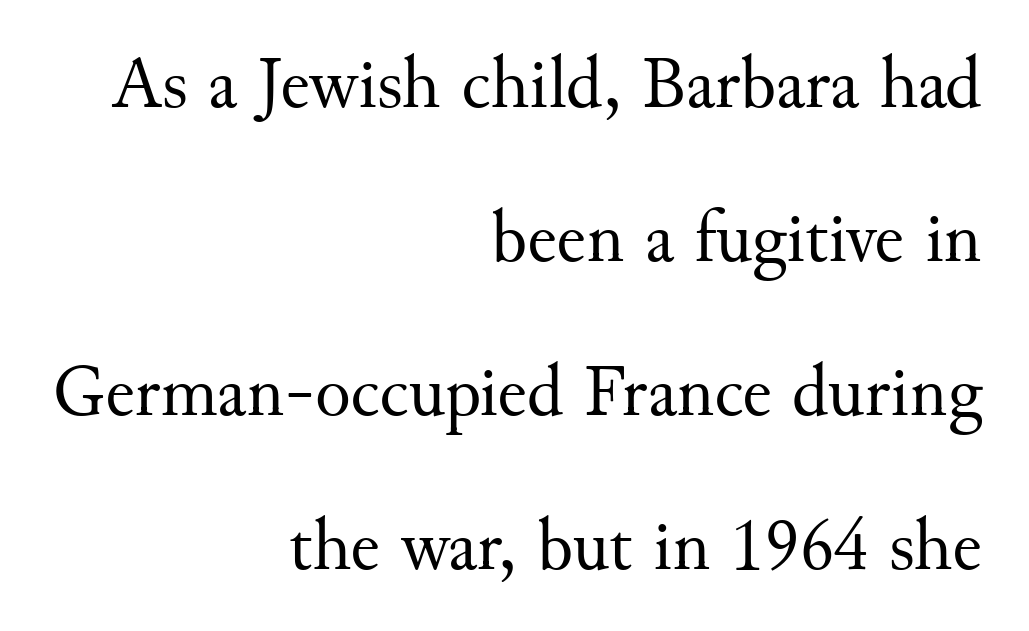
The face used here is rendered with its standard letterfit. No letter is thick-stroked: the sample isn't bold. The characters display serif detailing at their extremities. Short and long lines alike share a common ending point at right. The letters advance in unequal steps, a hallmark of proportional type. Honestly, there is no underline to notice here at all.
